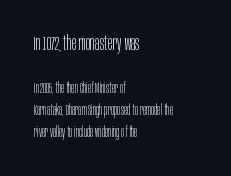
{"italic": "no", "bold": "no", "underline": "no", "align": "left", "line_spacing": "normal", "line_spacing_ratio": 1.57, "letter_spacing": "normal", "letter_spacing_em": 0.0, "larger_block": "first", "size_ratio": 1.43, "glyph_px": 20}
